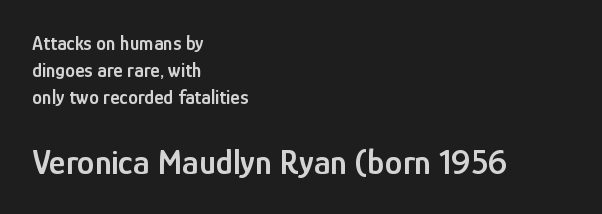
Q: Is the text bold? A: Semi-bold.
Q: Is the text italic (slanted)? A: No, it is upright.
Q: Is the typeface a serif or a sans-serif typeface? A: Sans-serif.
Q: Is the text underlined? A: No.
Q: How is the paragraph aligned? A: Left-aligned.
Q: Is the spacing between letters normal or unusually wide? A: Normal.
Q: Is the spacing between lines tight, normal or loose? A: Normal.
Q: Which block of text is set in a larger size, the first (top) or the second (bottom)? A: The second (bottom) one.
Q: Width (condensed, normal, or wide)? A: Condensed.
Q: Stroke contrast? A: Low.
Q: x-height? A: Medium.
Q: Monospaced? A: No.
